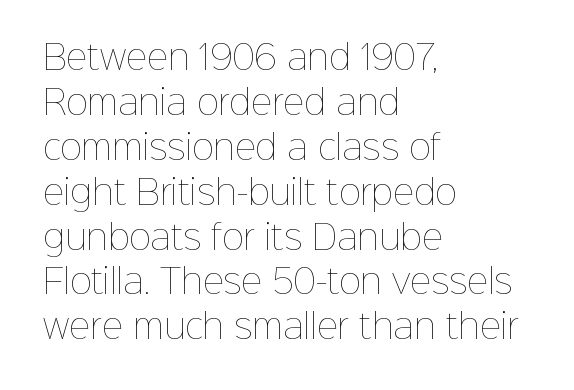
The image shows 33 px thin type, upright; set left-aligned, normal line spacing (1.36x), normal letter spacing, not underlined; low stroke contrast and a medium x-height.
